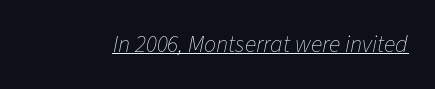
Q: Is the text bold? A: No.
Q: Is the text italic (slanted)? A: Yes, it leans right by about 11 degrees.
Q: Is the text underlined? A: Yes.
Q: Is the spacing between letters normal or unusually wide? A: Normal.
